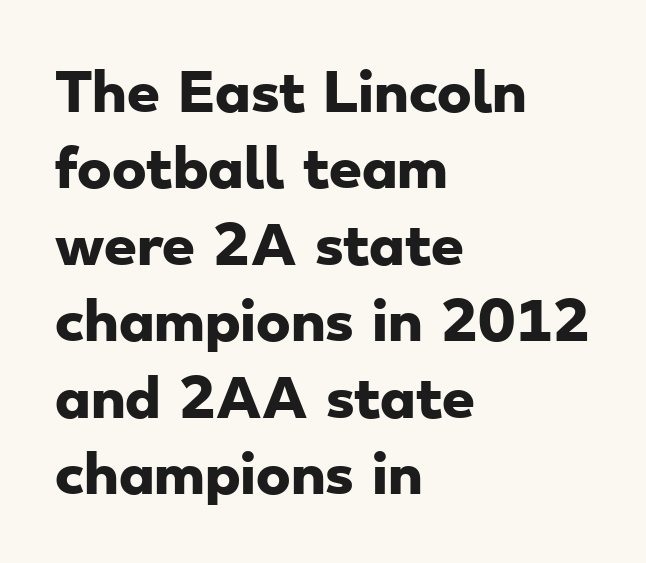
Horizontally, the lines are justified to the leading edge only. Bold? Absolutely — the strokes are thick and heavy. Nobody touched the tracking dial on this one. This is sans-serif lettering, the kind often seen on screens and signage. Check under the words: just untouched page.
